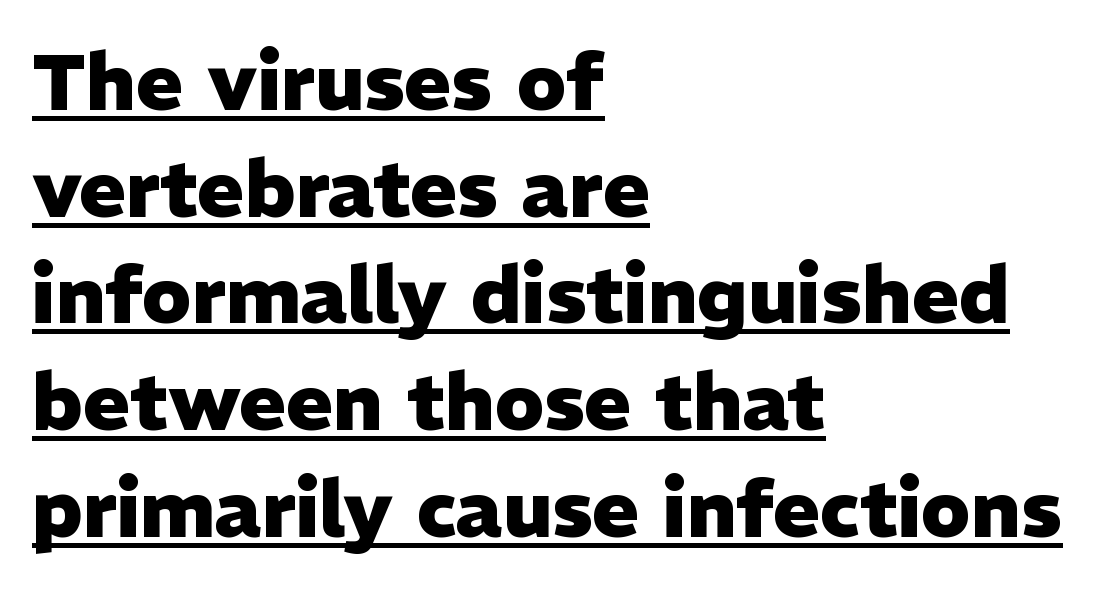
Q: Is the text bold? A: Yes.
Q: Is the text italic (slanted)? A: No, it is upright.
Q: Is the typeface a serif or a sans-serif typeface? A: Sans-serif.
Q: Is the text underlined? A: Yes.
Q: How is the paragraph aligned? A: Left-aligned.
Q: Is the spacing between letters normal or unusually wide? A: Normal.
Q: Is the spacing between lines tight, normal or loose? A: Normal.
Q: Width (condensed, normal, or wide)? A: Normal.
Q: Stroke contrast? A: Low.
Q: x-height? A: Medium.
Q: Monospaced? A: No.
